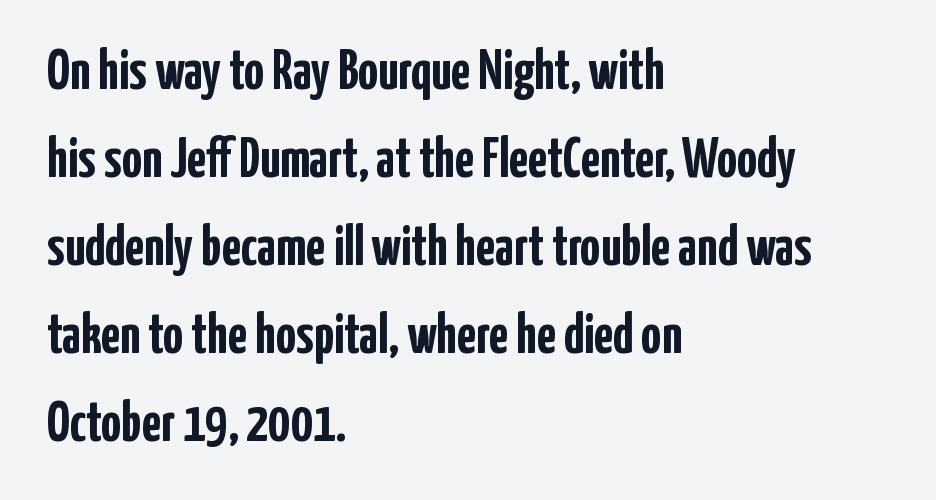
{"serif": "no", "italic": "no", "bold": "yes", "weight": "semibold", "width": "condensed", "stroke_contrast": "low", "x_height": "medium", "monospaced": "no", "underline": "no", "align": "left", "line_spacing": "normal", "line_spacing_ratio": 1.57, "letter_spacing": "normal", "letter_spacing_em": 0.0, "glyph_px": 56}
